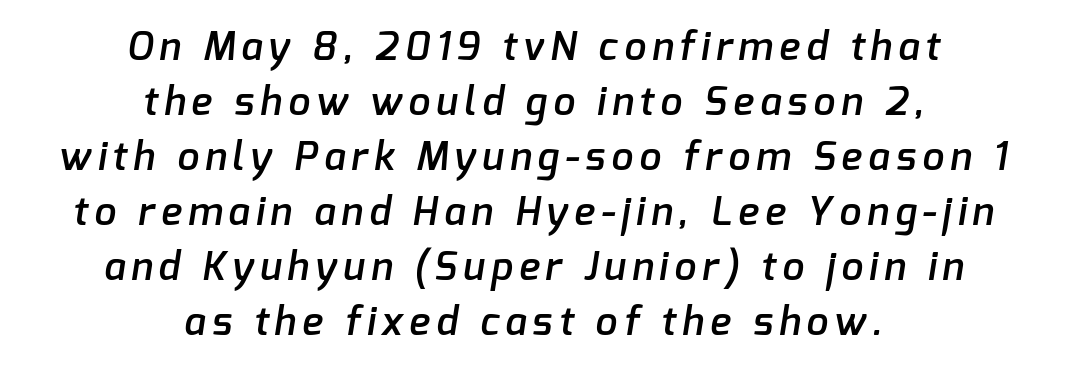
{"serif": "no", "bold": "semi", "weight": "semibold", "width": "normal", "stroke_contrast": "low", "x_height": "medium", "monospaced": "no", "underline": "no", "align": "center", "line_spacing": "normal", "line_spacing_ratio": 1.41, "glyph_px": 39}
